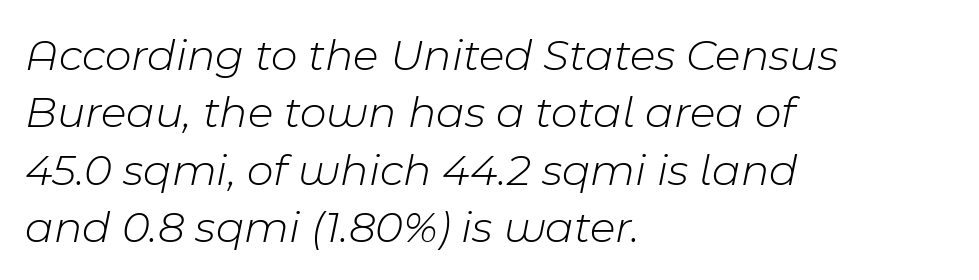
The image shows 46 px light type, italic (leaning right); set left-aligned, normal line spacing (1.25x), normal letter spacing, not underlined; low stroke contrast and a medium x-height.
